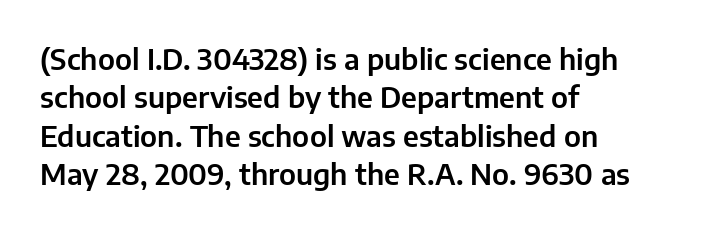
Baseline-to-baseline distance is the conventional proportion of letter height. This sample is left-justified, so line endings fall wherever the words run out. The face used here is proportionally spaced, like ordinary book or web type. Has an underline been added? It has not. In terms of letterform style, serifs are entirely absent. Style check: upright.
